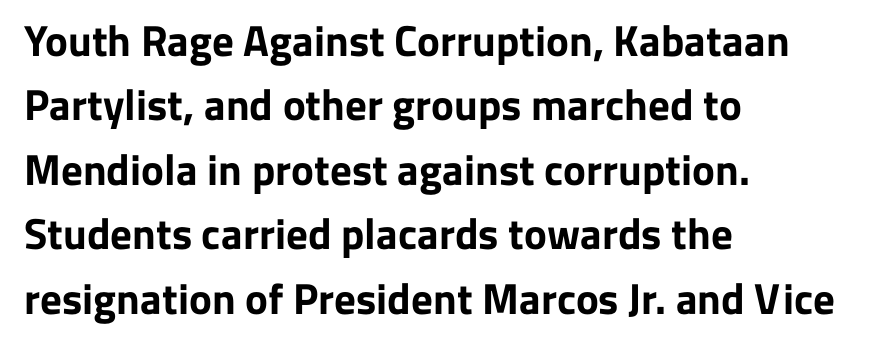
Q: Is the text bold? A: Yes.
Q: Is the text italic (slanted)? A: No, it is upright.
Q: Is the typeface a serif or a sans-serif typeface? A: Sans-serif.
Q: Is the text underlined? A: No.
Q: How is the paragraph aligned? A: Left-aligned.
Q: Is the spacing between letters normal or unusually wide? A: Normal.
Q: Is the spacing between lines tight, normal or loose? A: Normal.
Q: Width (condensed, normal, or wide)? A: Normal.
Q: Stroke contrast? A: Low.
Q: x-height? A: Medium.
Q: Monospaced? A: No.
